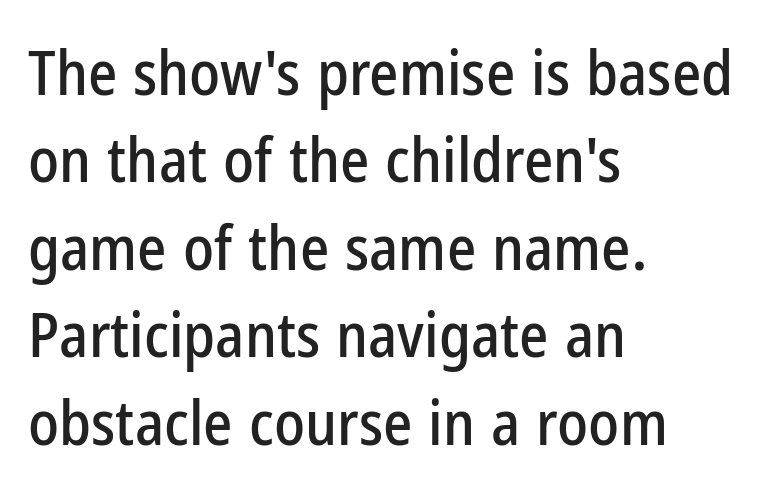
Q: Is the text italic (slanted)? A: No, it is upright.
Q: Is the typeface a serif or a sans-serif typeface? A: Sans-serif.
Q: Is the text underlined? A: No.
Q: How is the paragraph aligned? A: Left-aligned.
Q: Is the spacing between letters normal or unusually wide? A: Normal.
Q: Is the spacing between lines tight, normal or loose? A: Normal.
Q: Width (condensed, normal, or wide)? A: Condensed.
Q: Stroke contrast? A: Low.
Q: x-height? A: Medium.
Q: Monospaced? A: No.
